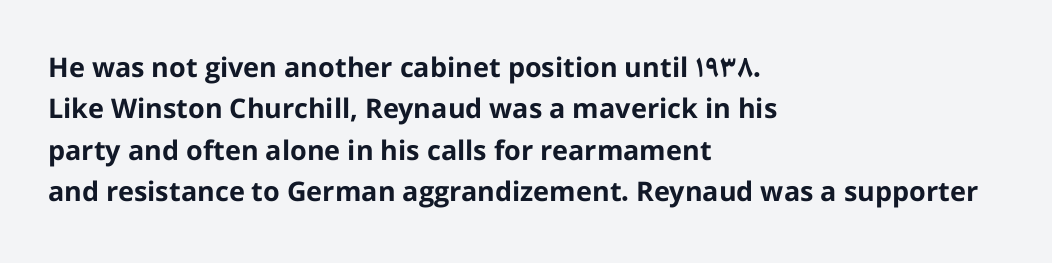
This block has exactly the height ordinary leading produces. The letterforms sit shoulder to shoulder at normal distance. On the weight axis this lands at bold, roughly 700. Line beginnings align vertically; line endings do not. A roman cut, with each character standing at attention.
